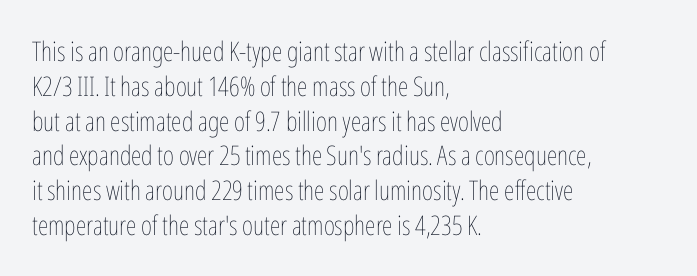
{"italic": "no", "bold": "no", "underline": "no", "align": "left", "line_spacing": "normal", "line_spacing_ratio": 1.29, "letter_spacing": "normal", "letter_spacing_em": 0.0, "glyph_px": 27}
